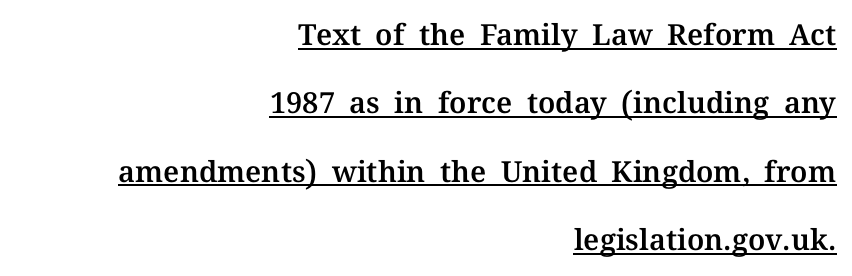
A roman cut, with each character standing at attention. The face used here is proportionally spaced, like ordinary book or web type. Alignment: flush right. Compared with undecorated copy, this sample adds a rule below the words. The characters display serif detailing at their extremities. Reading down the column, the eye jumps a long way to each next line.
